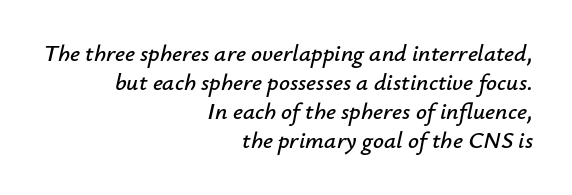
The font's italic variant was chosen for this text. The passage shown has conventional tracking throughout. A clean baseline with only descenders dipping below it. The setting favours the right margin, as signatures and pull-quotes sometimes do.
